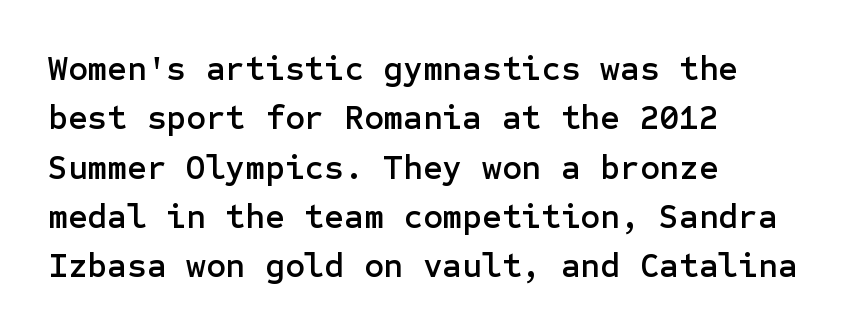
{"serif": "no", "italic": "no", "width": "normal", "stroke_contrast": "low", "x_height": "medium", "underline": "no", "align": "left", "line_spacing": "normal", "line_spacing_ratio": 1.45, "letter_spacing": "normal", "letter_spacing_em": 0.0, "glyph_px": 34}
